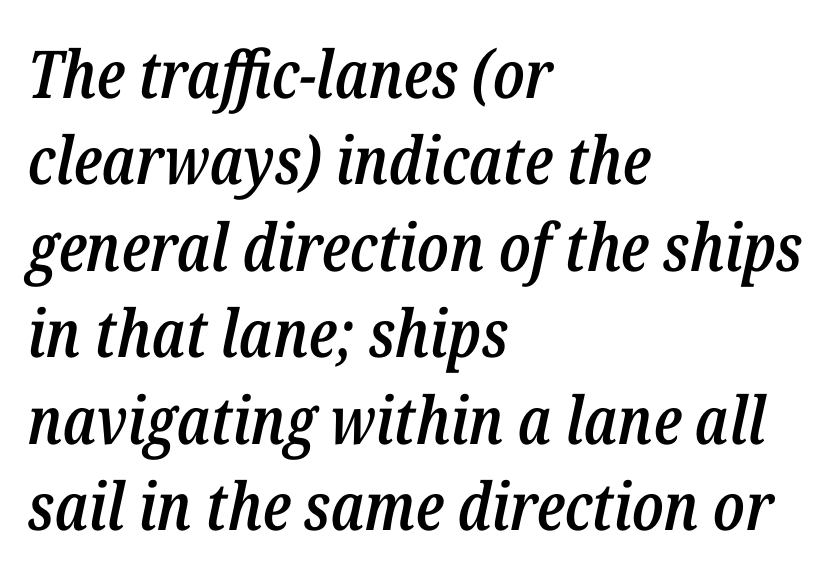
Q: Is the text bold? A: Semi-bold.
Q: Is the text italic (slanted)? A: Yes, it leans right by about 12 degrees.
Q: Is the text underlined? A: No.
Q: How is the paragraph aligned? A: Left-aligned.
Q: Is the spacing between letters normal or unusually wide? A: Normal.
Q: Is the spacing between lines tight, normal or loose? A: Normal.
Q: Width (condensed, normal, or wide)? A: Condensed.
Q: Stroke contrast? A: Low.
Q: x-height? A: Medium.
Q: Monospaced? A: No.
